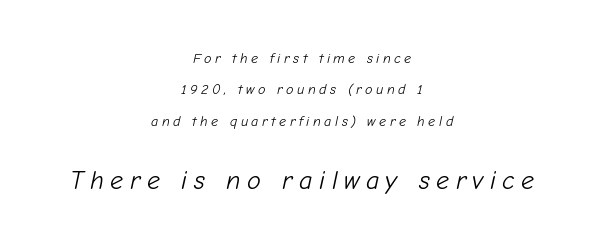
Q: Is the text bold? A: No.
Q: Is the text italic (slanted)? A: Yes, it leans right by about 12 degrees.
Q: Is the text underlined? A: No.
Q: How is the paragraph aligned? A: Centered.
Q: Is the spacing between letters normal or unusually wide? A: Unusually wide.
Q: Is the spacing between lines tight, normal or loose? A: Loose.
Q: Which block of text is set in a larger size, the first (top) or the second (bottom)? A: The second (bottom) one.
